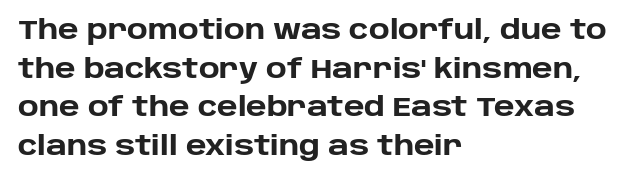
Q: Is the text bold? A: Yes.
Q: Is the text italic (slanted)? A: No, it is upright.
Q: Is the text underlined? A: No.
Q: How is the paragraph aligned? A: Left-aligned.
Q: Is the spacing between letters normal or unusually wide? A: Normal.
Q: Is the spacing between lines tight, normal or loose? A: Normal.
